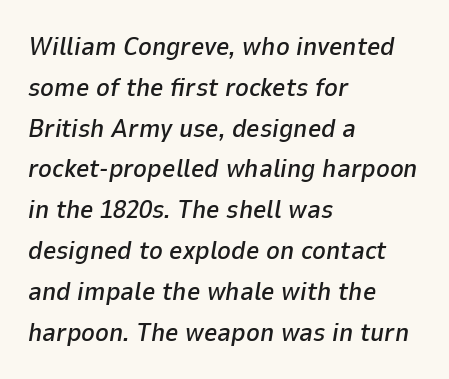
Q: Is the text italic (slanted)? A: Yes, it leans right by about 9 degrees.
Q: Is the text underlined? A: No.
Q: How is the paragraph aligned? A: Left-aligned.
Q: Is the spacing between letters normal or unusually wide? A: Normal.
Q: Is the spacing between lines tight, normal or loose? A: Normal.
